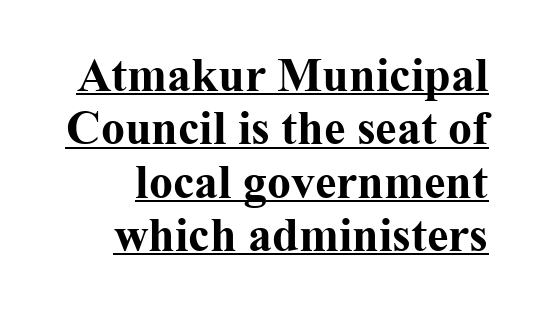
Thick stems and heavy bowls — unmistakably bold. Proportional: the letters do not fall into vertical columns. Ordinary non-slanted type is in use. Does a line run under the words? Yes, clearly.
